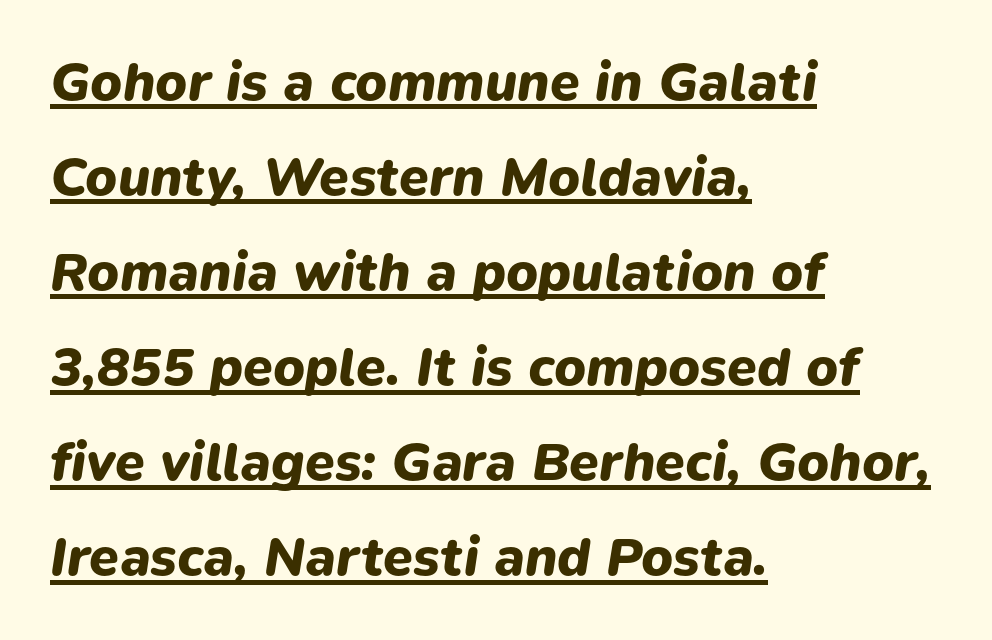
The image shows 54 px heavy type, italic (leaning right); set left-aligned, line spacing 1.76x, normal letter spacing, underlined; low stroke contrast and a medium x-height.
